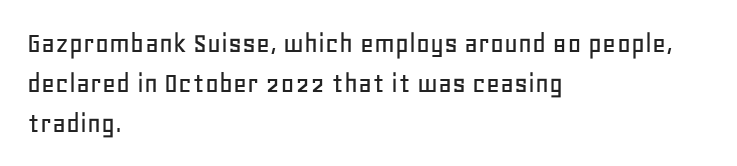
{"serif": "no", "italic": "no", "width": "normal", "stroke_contrast": "low", "x_height": "large", "monospaced": "no", "underline": "no", "align": "left", "line_spacing": "normal", "line_spacing_ratio": 1.33, "letter_spacing": "normal", "letter_spacing_em": 0.0, "glyph_px": 30}
